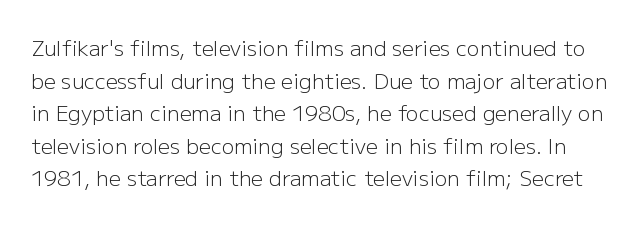
Q: Is the text bold? A: No.
Q: Is the text italic (slanted)? A: No, it is upright.
Q: Is the text underlined? A: No.
Q: Is the spacing between letters normal or unusually wide? A: Normal.
Q: Is the spacing between lines tight, normal or loose? A: Normal.
